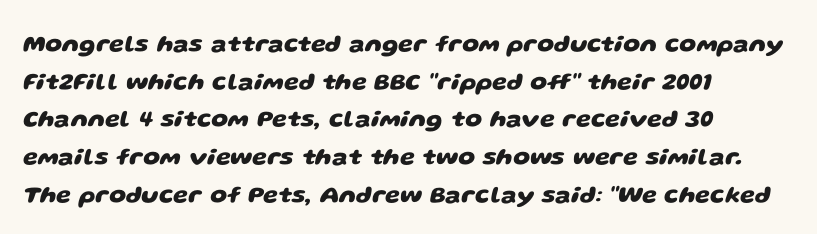
{"bold": "yes", "underline": "no", "align": "left", "line_spacing": "normal", "line_spacing_ratio": 1.57, "letter_spacing": "normal", "letter_spacing_em": 0.0, "glyph_px": 24}
